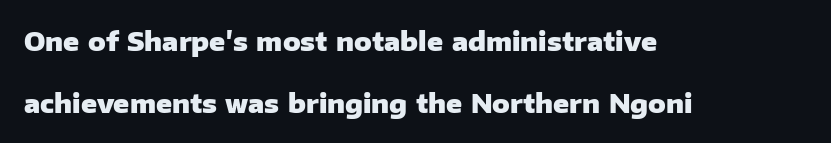
{"italic": "no", "bold": "yes", "underline": "no", "align": "left", "line_spacing": "loose", "line_spacing_ratio": 2.37, "letter_spacing": "normal", "letter_spacing_em": 0.0, "glyph_px": 26}
